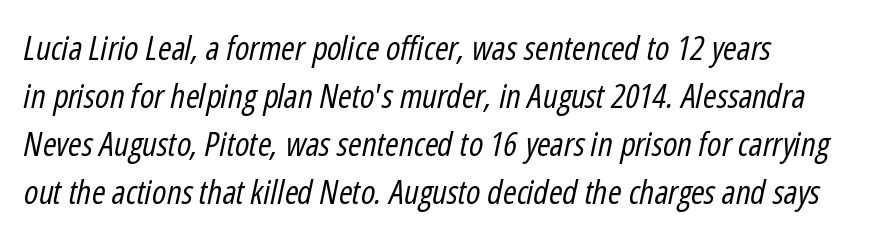
{"italic": "yes", "lean": "right", "slant_degrees": 12, "bold": "no", "weight": "regular", "width": "condensed", "stroke_contrast": "low", "x_height": "medium", "monospaced": "no", "underline": "no", "align": "left", "line_spacing": "normal", "line_spacing_ratio": 1.45, "letter_spacing": "normal", "letter_spacing_em": 0.0, "glyph_px": 33}
